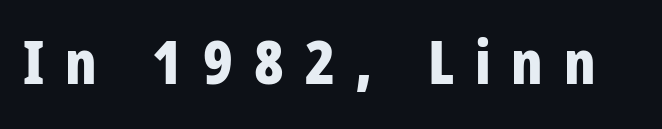
{"serif": "no", "italic": "no", "bold": "yes", "weight": "bold", "width": "condensed", "stroke_contrast": "low", "x_height": "large", "monospaced": "no", "underline": "no", "letter_spacing": "wide", "letter_spacing_em": 0.35, "glyph_px": 60}
